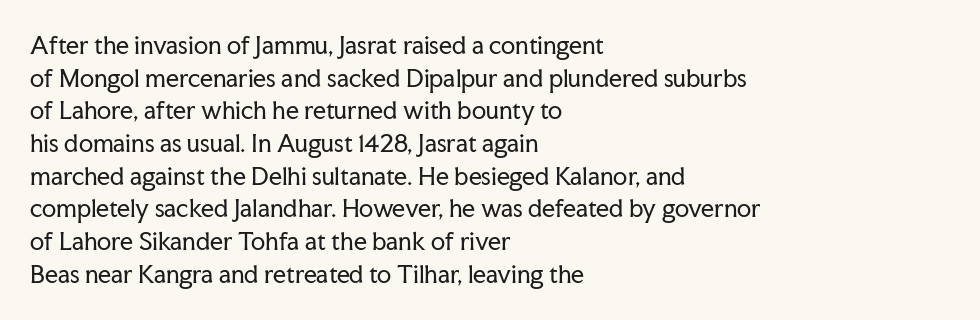
Characters follow at the spacing the type designer built in. The letterforms sit at book weight or below. Rendered with straight, roman letterforms. The rows are spaced the way most documents space them. The strip under each line holds only bare page.
